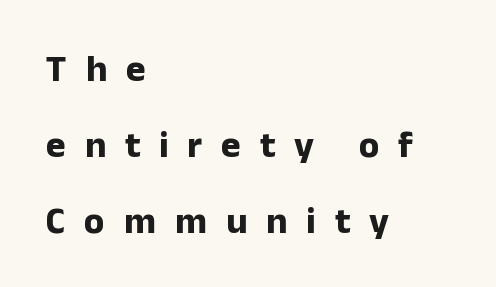
Descender tails drop into unmarked territory. Display-style spreading of the glyphs; the letterfit is very open. Typographic density is high because the face is bold. The face used here is proportionally spaced, like ordinary book or web type. Classification — sans serif.
